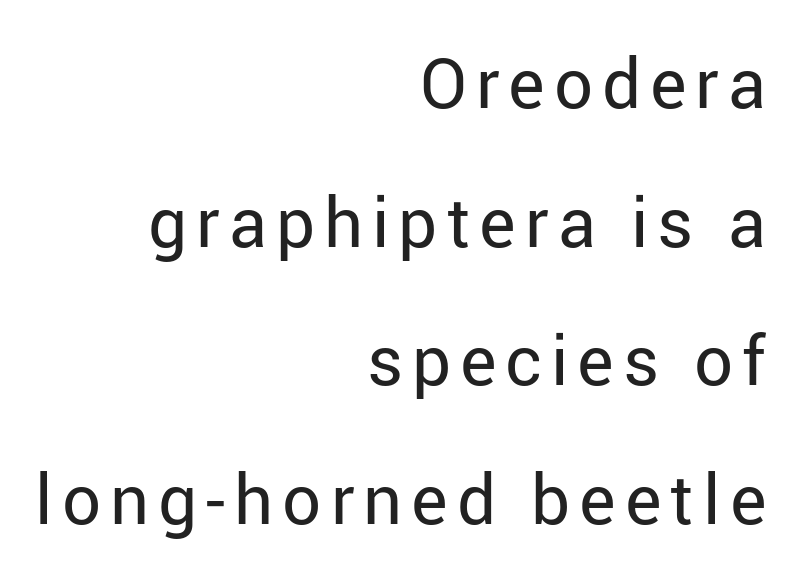
{"serif": "no", "italic": "no", "bold": "no", "weight": "regular", "width": "normal", "stroke_contrast": "low", "x_height": "medium", "monospaced": "no", "underline": "no", "align": "right", "line_spacing": "loose", "line_spacing_ratio": 2.01, "glyph_px": 69}
